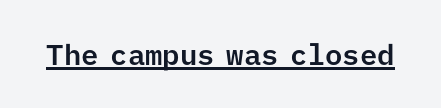
When letters stand straight like this, we call the style roman or upright. A baseline rule has been typeset under these characters. How are the letters spaced? Ordinarily, with no added tracking. Monospaced: the letters line up in strict vertical columns.
